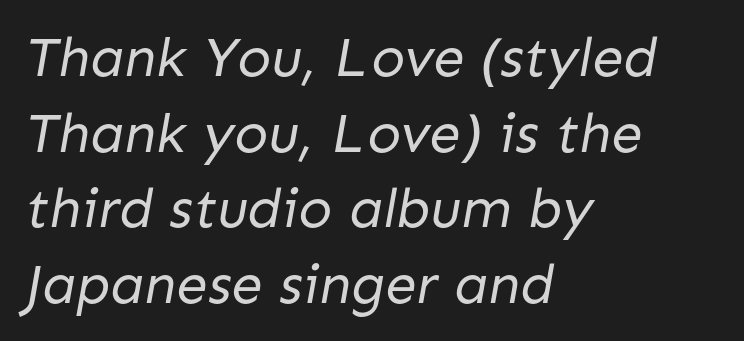
The space between consecutive lines is moderate. Short note: letters normally spaced. Here the designer chose a conventional face with non-uniform glyph widths. The characters are drawn with everyday or finer stroke widths. Unlike a traditional serif, this face leaves its strokes unadorned. The space directly below the letters is spotless.
